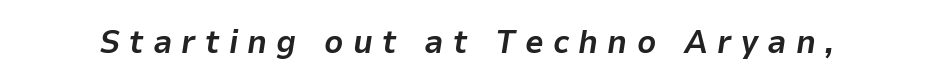
The image shows 33 px bold type, italic (leaning right); set unusually wide letter spacing (+0.28 em), not underlined; low stroke contrast and a medium x-height.
